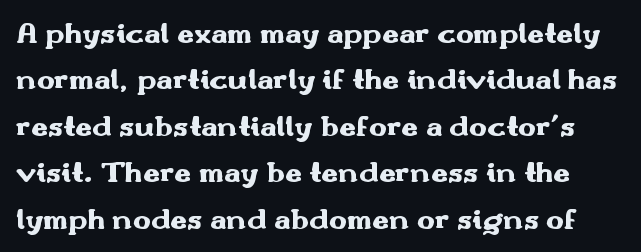
The image shows 30 px heavy, wide sans-serif type, upright; set normal line spacing (1.55x), normal letter spacing, not underlined; medium stroke contrast and a small x-height.
